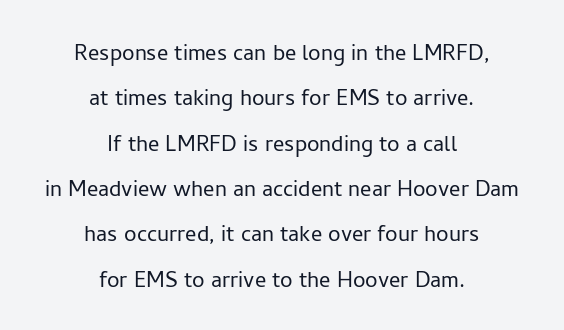
Q: Is the text bold? A: No.
Q: Is the text italic (slanted)? A: No, it is upright.
Q: Is the typeface a serif or a sans-serif typeface? A: Sans-serif.
Q: Is the text underlined? A: No.
Q: How is the paragraph aligned? A: Centered.
Q: Is the spacing between letters normal or unusually wide? A: Normal.
Q: Is the spacing between lines tight, normal or loose? A: Normal.
Q: Width (condensed, normal, or wide)? A: Normal.
Q: Stroke contrast? A: Low.
Q: x-height? A: Medium.
Q: Monospaced? A: No.
